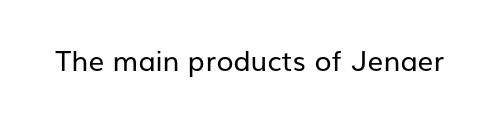
The image shows 28 px regular-weight sans-serif type, upright; set normal letter spacing, not underlined; low stroke contrast and a medium x-height.
